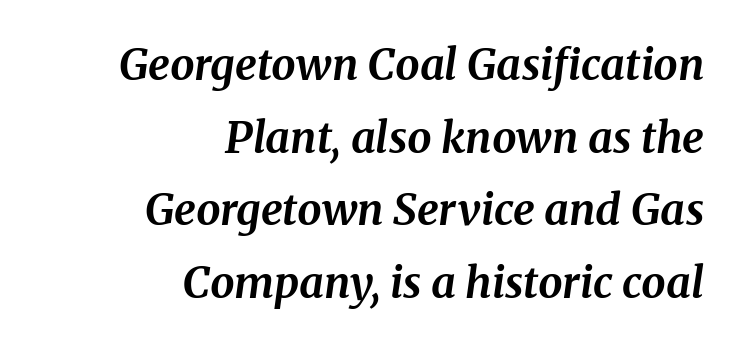
Q: Is the text bold? A: Yes.
Q: Is the text italic (slanted)? A: Yes, it leans right by about 8 degrees.
Q: Is the typeface a serif or a sans-serif typeface? A: Serif.
Q: Is the text underlined? A: No.
Q: How is the paragraph aligned? A: Right-aligned.
Q: Is the spacing between letters normal or unusually wide? A: Normal.
Q: Is the spacing between lines tight, normal or loose? A: Normal.
Q: Width (condensed, normal, or wide)? A: Normal.
Q: Stroke contrast? A: Medium.
Q: x-height? A: Medium.
Q: Monospaced? A: No.
